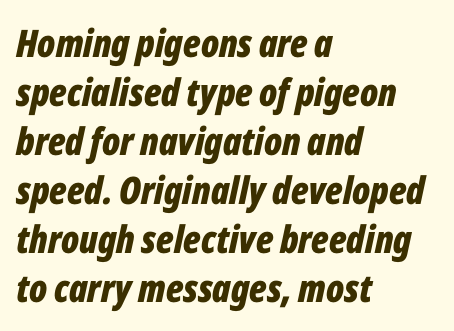
{"italic": "yes", "lean": "right", "slant_degrees": 12, "bold": "yes", "weight": "bold", "width": "condensed", "stroke_contrast": "low", "x_height": "medium", "monospaced": "no", "underline": "no", "align": "left", "line_spacing": "normal", "line_spacing_ratio": 1.29, "letter_spacing": "normal", "letter_spacing_em": 0.0, "glyph_px": 38}
